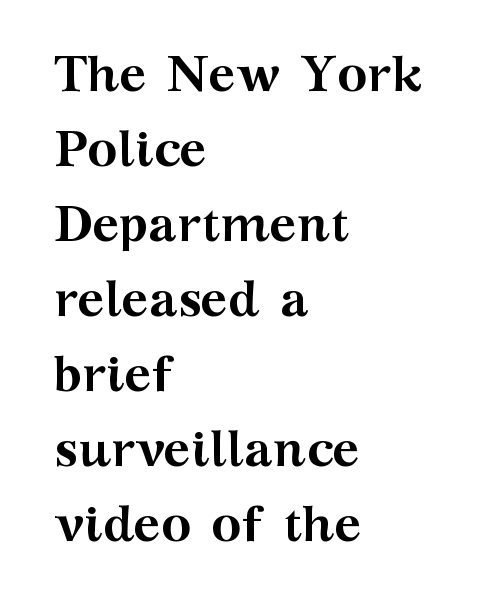
The image shows 51 px semibold, wide serif type, upright; set left-aligned, normal line spacing (1.47x), normal letter spacing, not underlined; medium stroke contrast and a medium x-height.
